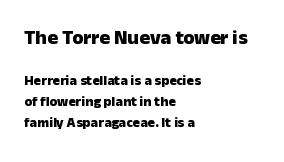
These lines stack with their left ends in a neat column. Look at the stroke-to-counter ratio: heavy, a bold. Descenders hang freely into open space. Each new line begins a customary step beneath the previous one. Whoever set this made the first block the dominant, larger element. When letters stand straight like this, we call the style roman or upright.
